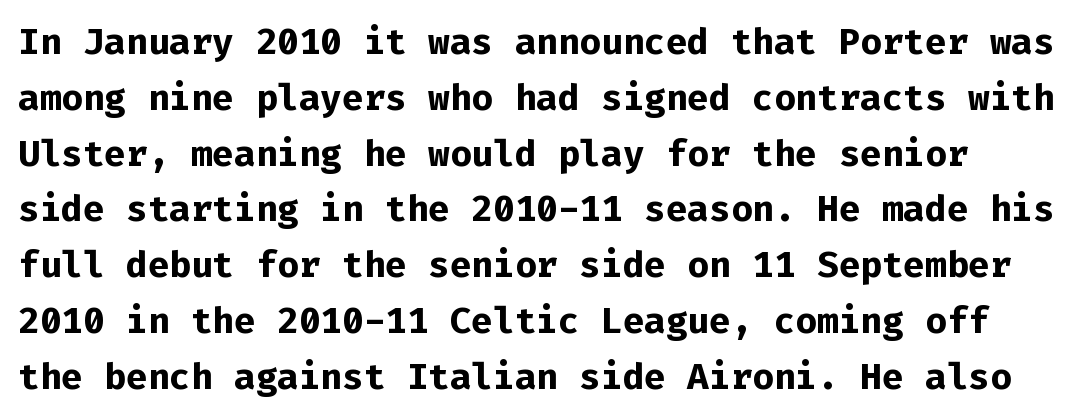
The image shows 36 px bold sans-serif type, upright, monospaced; set normal line spacing (1.55x), normal letter spacing, not underlined; low stroke contrast and a medium x-height.
